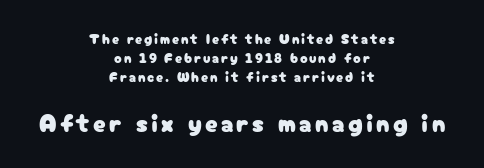
The image shows 25 px text type, upright; set centered, normal line spacing (1.34x), not underlined; the second (bottom) block is 1.79x larger.
